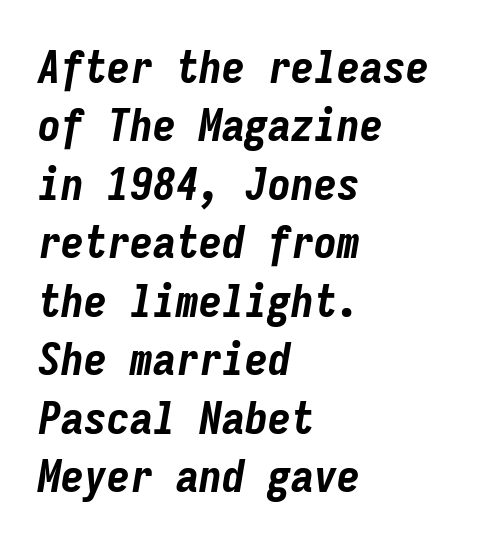
Q: Is the text bold? A: Yes.
Q: Is the text italic (slanted)? A: Yes, it leans right by about 9 degrees.
Q: Is the text underlined? A: No.
Q: How is the paragraph aligned? A: Left-aligned.
Q: Is the spacing between letters normal or unusually wide? A: Normal.
Q: Is the spacing between lines tight, normal or loose? A: Normal.
Q: Width (condensed, normal, or wide)? A: Condensed.
Q: Stroke contrast? A: Low.
Q: x-height? A: Medium.
Q: Monospaced? A: Yes.
